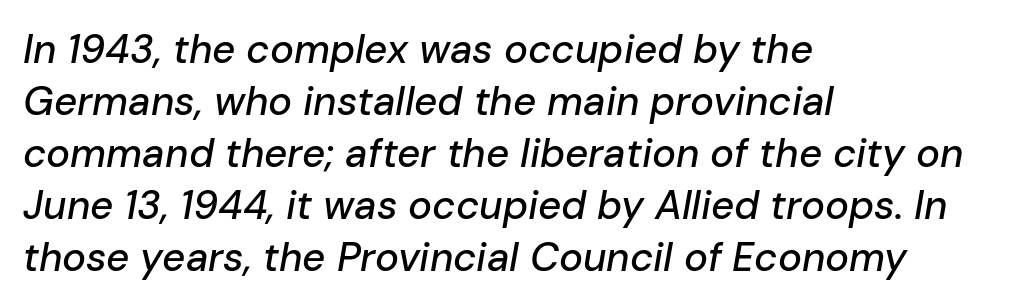
{"italic": "yes", "lean": "right", "slant_degrees": 10, "width": "normal", "stroke_contrast": "low", "x_height": "medium", "monospaced": "no", "underline": "no", "align": "left", "line_spacing": "normal", "line_spacing_ratio": 1.3, "letter_spacing": "normal", "letter_spacing_em": 0.0, "glyph_px": 40}
